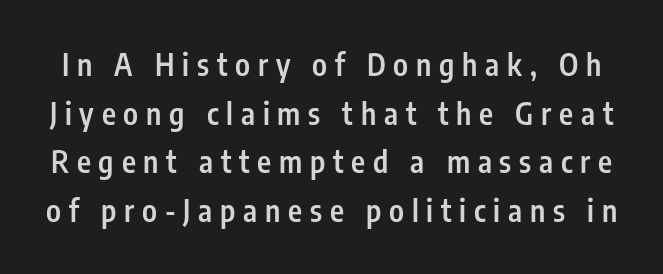
Q: Is the text bold? A: Semi-bold.
Q: Is the text italic (slanted)? A: No, it is upright.
Q: Is the typeface a serif or a sans-serif typeface? A: Sans-serif.
Q: Is the text underlined? A: No.
Q: Is the spacing between letters normal or unusually wide? A: Unusually wide.
Q: Is the spacing between lines tight, normal or loose? A: Normal.
Q: Width (condensed, normal, or wide)? A: Condensed.
Q: Stroke contrast? A: Low.
Q: x-height? A: Medium.
Q: Monospaced? A: No.
